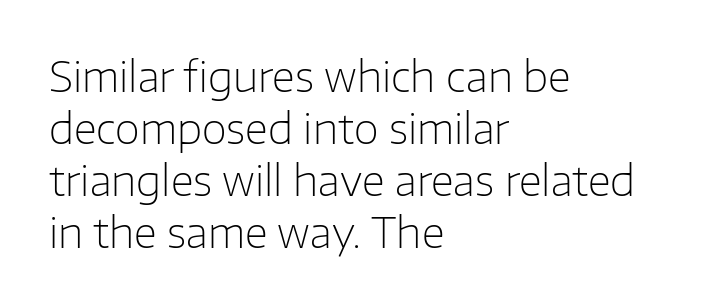
{"serif": "no", "italic": "no", "bold": "no", "weight": "light", "width": "normal", "stroke_contrast": "low", "x_height": "medium", "monospaced": "no", "underline": "no", "align": "left", "line_spacing": "normal", "line_spacing_ratio": 1.27, "letter_spacing": "normal", "letter_spacing_em": 0.0, "glyph_px": 41}
